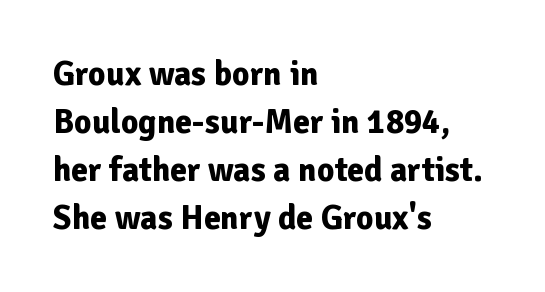
{"serif": "no", "italic": "no", "bold": "yes", "weight": "bold", "width": "normal", "stroke_contrast": "low", "x_height": "medium", "monospaced": "no", "underline": "no", "align": "left", "line_spacing": "normal", "line_spacing_ratio": 1.41, "letter_spacing": "normal", "letter_spacing_em": 0.0, "glyph_px": 34}
